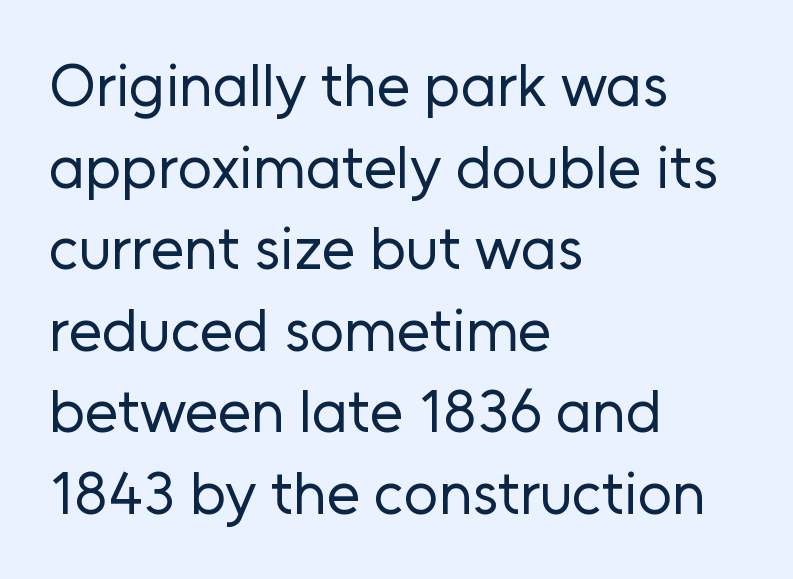
Q: Is the text bold? A: No.
Q: Is the text italic (slanted)? A: No, it is upright.
Q: Is the typeface a serif or a sans-serif typeface? A: Sans-serif.
Q: Is the text underlined? A: No.
Q: How is the paragraph aligned? A: Left-aligned.
Q: Is the spacing between letters normal or unusually wide? A: Normal.
Q: Is the spacing between lines tight, normal or loose? A: Normal.
Q: Width (condensed, normal, or wide)? A: Normal.
Q: Stroke contrast? A: Low.
Q: x-height? A: Medium.
Q: Monospaced? A: No.
